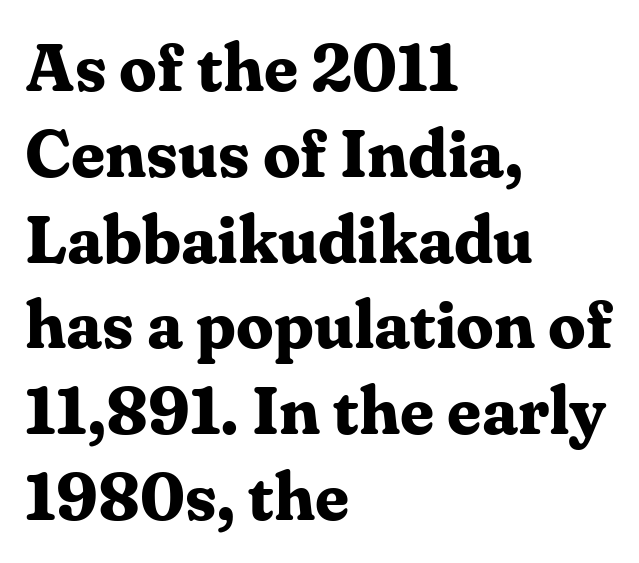
{"serif": "yes", "italic": "no", "bold": "yes", "weight": "bold", "width": "normal", "stroke_contrast": "medium", "x_height": "medium", "monospaced": "no", "underline": "no", "align": "left", "line_spacing": "normal", "line_spacing_ratio": 1.28, "letter_spacing": "normal", "letter_spacing_em": 0.0, "glyph_px": 67}
